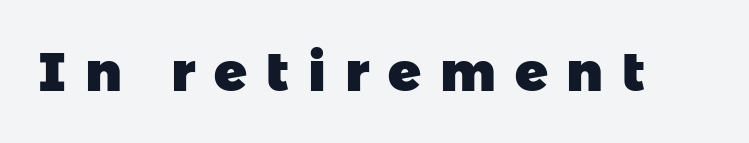
Q: Is the text bold? A: Yes.
Q: Is the typeface a serif or a sans-serif typeface? A: Sans-serif.
Q: Is the text underlined? A: No.
Q: Is the spacing between letters normal or unusually wide? A: Unusually wide.
Q: Width (condensed, normal, or wide)? A: Normal.
Q: Stroke contrast? A: Low.
Q: x-height? A: Medium.
Q: Monospaced? A: No.
